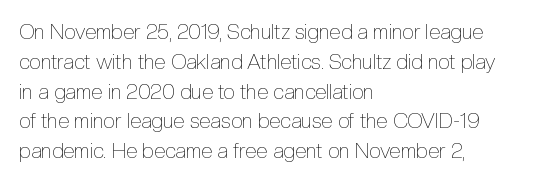
Q: Is the text bold? A: No.
Q: Is the text italic (slanted)? A: No, it is upright.
Q: Is the text underlined? A: No.
Q: How is the paragraph aligned? A: Left-aligned.
Q: Is the spacing between letters normal or unusually wide? A: Normal.
Q: Is the spacing between lines tight, normal or loose? A: Normal.
